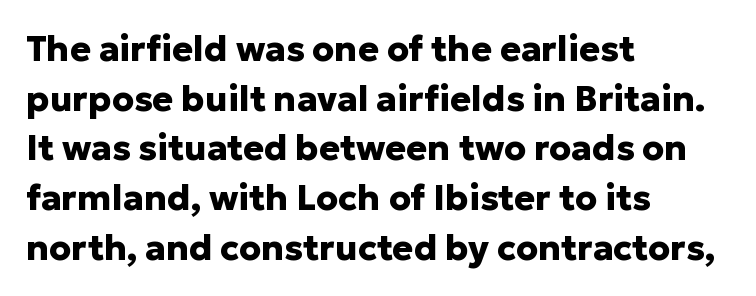
Type style note: lacks serifs. Nope, not italic — everything's standing straight. The face used here is rendered with its standard letterfit. Varying glyph widths throughout — classic text-font behaviour.
